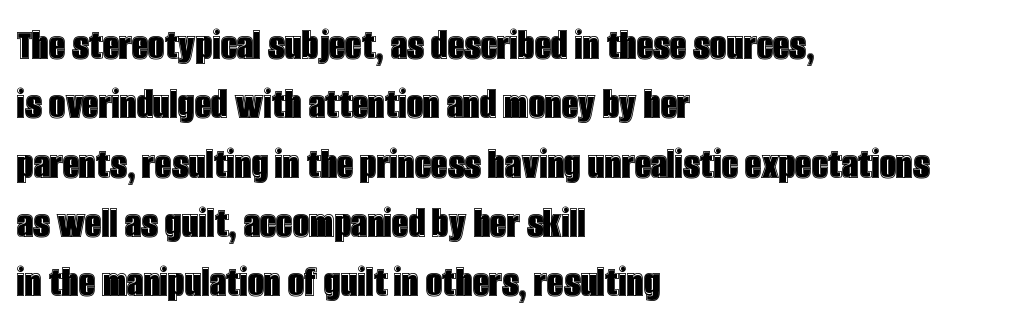
Interline gaps are of average width in this sample. How are the letters spaced? Ordinarily, with no added tracking. The passage shown is typed in a proportional face where columns would drift. The string is rendered with underlining switched off. Ordinary non-slanted type is in use. This sample is left-justified, so line endings fall wherever the words run out.
